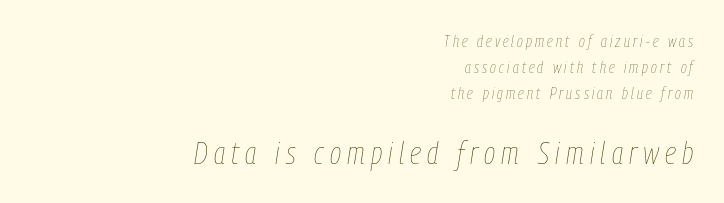
{"italic": "yes", "lean": "right", "slant_degrees": 9, "bold": "no", "weight": "thin", "width": "condensed", "stroke_contrast": "low", "x_height": "medium", "monospaced": "no", "underline": "no", "align": "right", "line_spacing": "normal", "line_spacing_ratio": 1.61, "letter_spacing": "wide", "letter_spacing_em": 0.2, "larger_block": "second", "size_ratio": 1.94, "glyph_px": 31}
